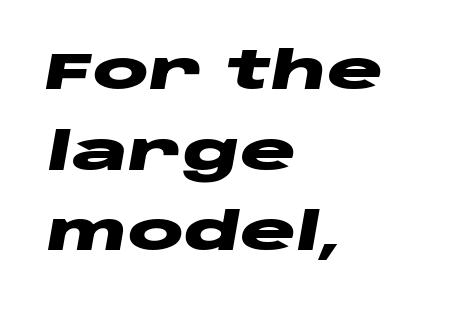
Q: Is the text bold? A: Yes.
Q: Is the text italic (slanted)? A: Yes, it leans right by about 10 degrees.
Q: Is the text underlined? A: No.
Q: How is the paragraph aligned? A: Left-aligned.
Q: Is the spacing between letters normal or unusually wide? A: Normal.
Q: Is the spacing between lines tight, normal or loose? A: Normal.
Q: Width (condensed, normal, or wide)? A: Wide.
Q: Stroke contrast? A: Low.
Q: x-height? A: Large.
Q: Monospaced? A: No.
